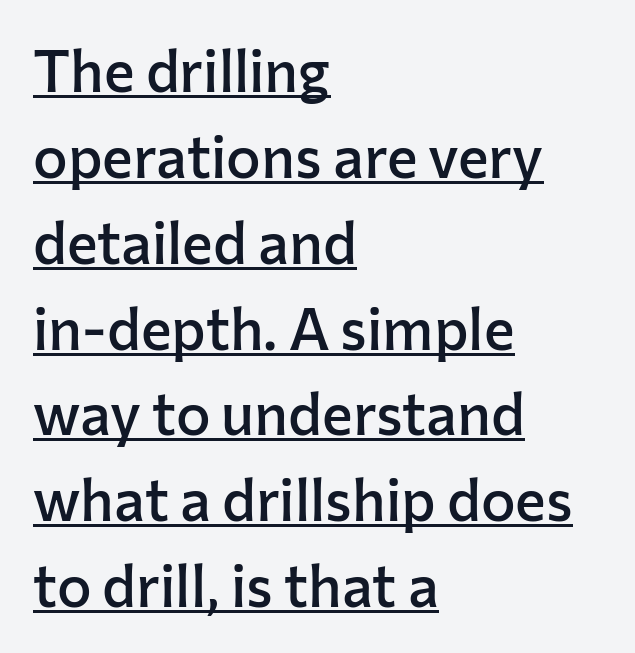
Q: Is the text bold? A: Semi-bold.
Q: Is the text italic (slanted)? A: No, it is upright.
Q: Is the typeface a serif or a sans-serif typeface? A: Sans-serif.
Q: Is the text underlined? A: Yes.
Q: How is the paragraph aligned? A: Left-aligned.
Q: Is the spacing between letters normal or unusually wide? A: Normal.
Q: Is the spacing between lines tight, normal or loose? A: Normal.
Q: Width (condensed, normal, or wide)? A: Normal.
Q: Stroke contrast? A: Low.
Q: x-height? A: Medium.
Q: Monospaced? A: No.
